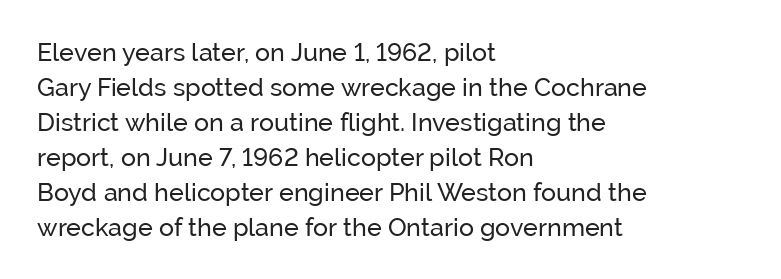
The image shows 25 px text type, upright; set left-aligned, normal line spacing (1.4x), normal letter spacing, not underlined.
